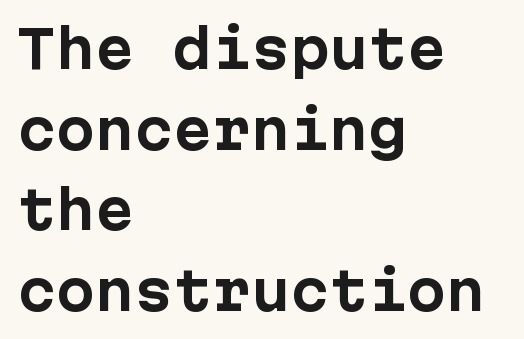
The image shows 52 px bold sans-serif type, upright; set left-aligned, normal line spacing (1.55x), normal letter spacing, not underlined; low stroke contrast and a medium x-height.
